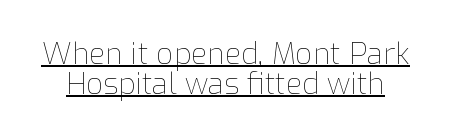
{"italic": "no", "bold": "no", "weight": "thin", "width": "normal", "stroke_contrast": "low", "x_height": "medium", "monospaced": "no", "underline": "yes", "line_spacing": "tight", "line_spacing_ratio": 0.99, "letter_spacing": "normal", "letter_spacing_em": 0.0, "glyph_px": 30}
